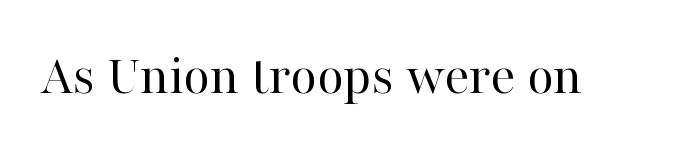
Q: Is the text bold? A: No.
Q: Is the text italic (slanted)? A: No, it is upright.
Q: Is the typeface a serif or a sans-serif typeface? A: Serif.
Q: Is the text underlined? A: No.
Q: Is the spacing between letters normal or unusually wide? A: Normal.
Q: Width (condensed, normal, or wide)? A: Normal.
Q: Stroke contrast? A: High.
Q: x-height? A: Medium.
Q: Monospaced? A: No.
